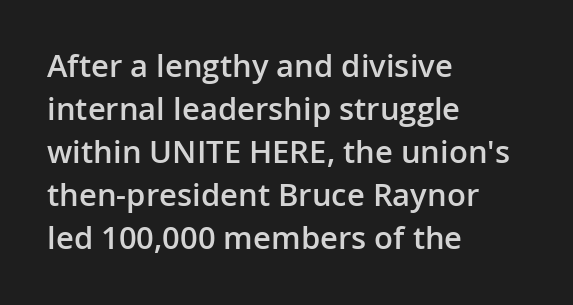
The block of text has a typical density, with ordinary space between rows. Here the glyphs are tracked normally, forming tight word shapes. These lines were composed using upright roman letters. Descenders are the only things crossing below the line.
